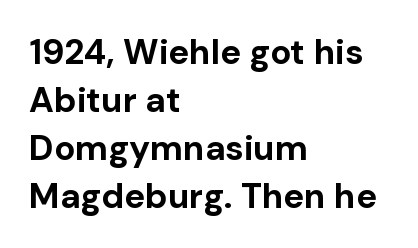
The image shows 35 px bold sans-serif type, upright; set left-aligned, normal line spacing (1.37x), normal letter spacing, not underlined; low stroke contrast and a medium x-height.
